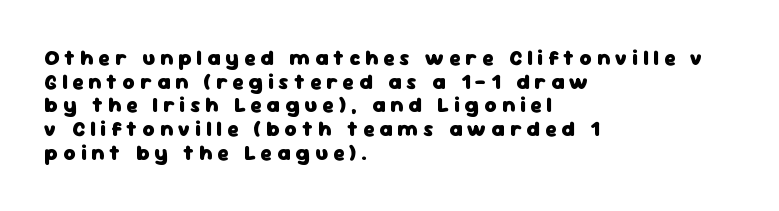
The image shows 21 px bold type, upright; set left-aligned, tight line spacing (1.13x), unusually wide letter spacing (+0.24 em), not underlined.
